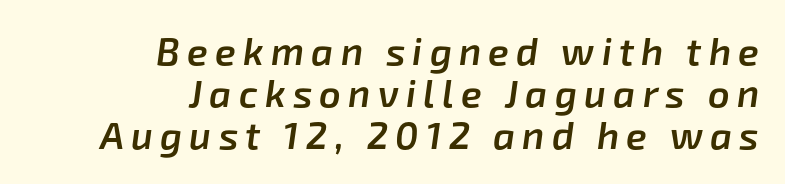
Is there much room between lines? No — they nearly touch. This sample has the flowing, uneven cadence of proportional lettering. A somewhat darkened texture: the type is semibold rather than bold. Decoration check: the copy has no underline. Line ends are locked; line starts wander.
